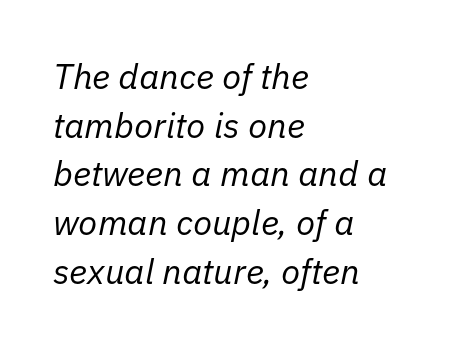
A normal amount of white space separates one row of letters from the next. Tracking value appears to be zero — textbook default spacing. The passage shown is typed in a proportional face where columns would drift. Stroke mass is kept to a normal reading level or below. Short and long lines alike share a common starting point at left.
